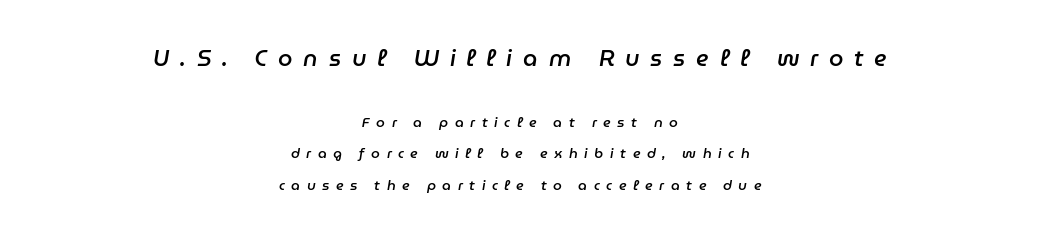
Q: Is the text bold? A: Semi-bold.
Q: Is the text italic (slanted)? A: Yes, it leans right by about 9 degrees.
Q: Is the text underlined? A: No.
Q: How is the paragraph aligned? A: Centered.
Q: Is the spacing between letters normal or unusually wide? A: Unusually wide.
Q: Is the spacing between lines tight, normal or loose? A: Loose.
Q: Which block of text is set in a larger size, the first (top) or the second (bottom)? A: The first (top) one.
